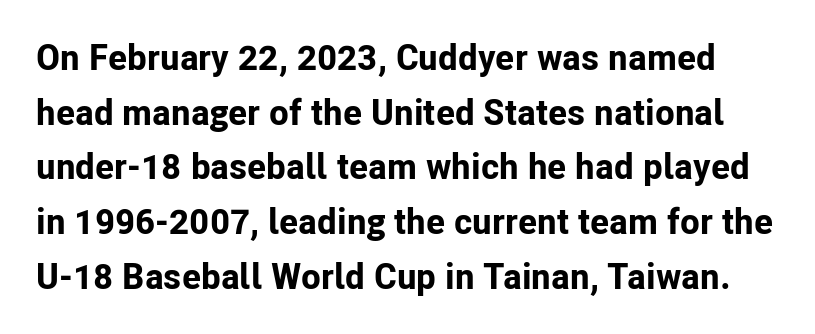
Reading down the column, the eye jumps a familiar distance to each next line. Does extra space separate the letters? No, they use regular spacing. Posture: straight, roman, zero tilt. Its strokes are broad and dark, the hallmark of bold type. Varying glyph widths throughout — classic text-font behaviour.
